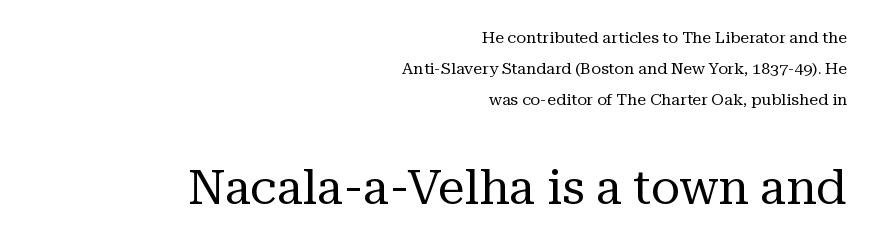
{"serif": "yes", "italic": "no", "bold": "no", "weight": "regular", "width": "normal", "stroke_contrast": "medium", "x_height": "medium", "monospaced": "no", "underline": "no", "align": "right", "line_spacing": "loose", "line_spacing_ratio": 1.93, "letter_spacing": "normal", "letter_spacing_em": 0.0, "larger_block": "second", "size_ratio": 3.0, "glyph_px": 48}
